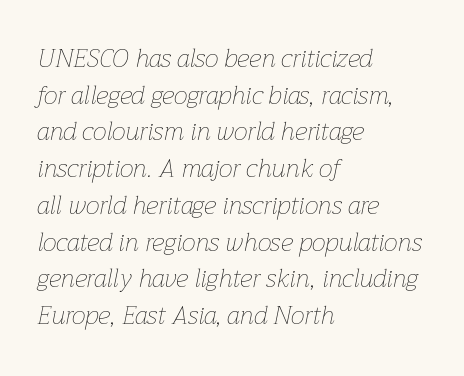
The image shows 25 px text type, italic (leaning right); set left-aligned, normal line spacing (1.47x), normal letter spacing, not underlined.
